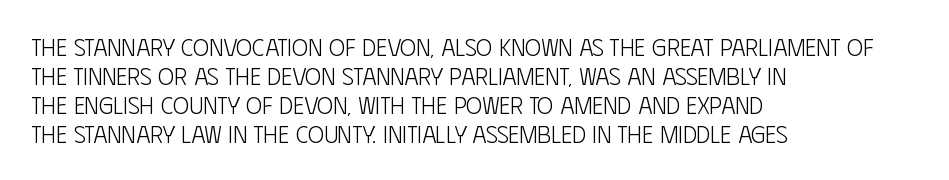
Q: Is the text bold? A: No.
Q: Is the text italic (slanted)? A: No, it is upright.
Q: Is the text underlined? A: No.
Q: How is the paragraph aligned? A: Left-aligned.
Q: Is the spacing between letters normal or unusually wide? A: Normal.
